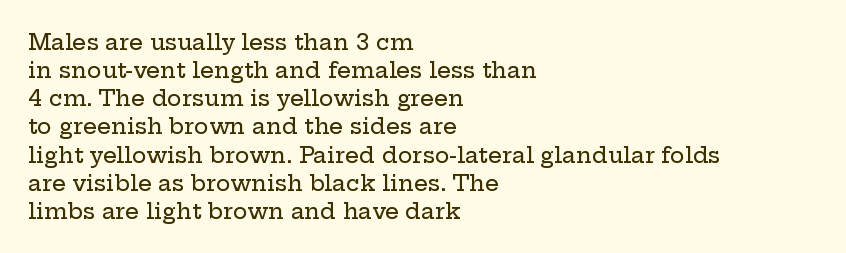
Q: Is the text italic (slanted)? A: No, it is upright.
Q: Is the text underlined? A: No.
Q: How is the paragraph aligned? A: Left-aligned.
Q: Is the spacing between letters normal or unusually wide? A: Normal.
Q: Is the spacing between lines tight, normal or loose? A: Normal.
